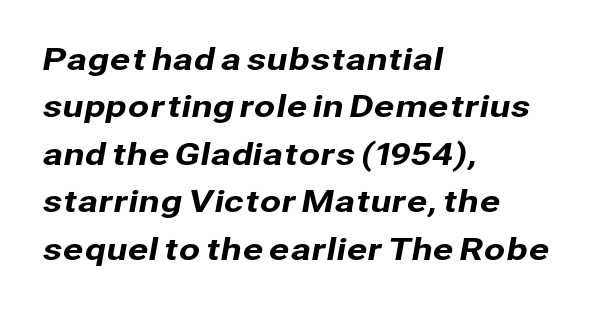
These lines are composed in type without serifs. Looks like regular typesetting: each glyph gets only the width it needs. This sample is left-justified, so line endings fall wherever the words run out. Has an underline been added? It has not. The lines sit at an ordinary, default distance from one another.
